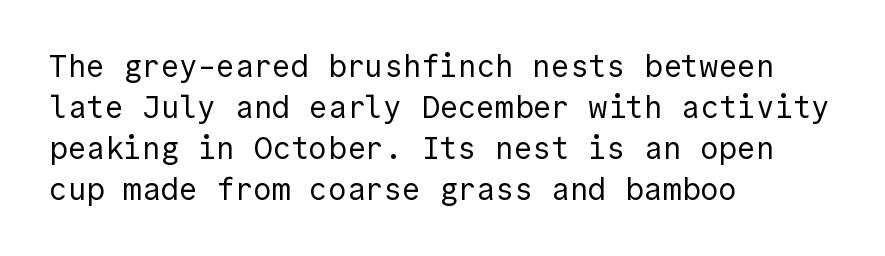
Nope, not italic — everything's standing straight. A bare baseline throughout the passage. Rows of type keep a routine distance in the vertical direction. Is the block centered? No — it sits flush against the left margin. Are there feet on the stems? There aren't — it's a sans.
